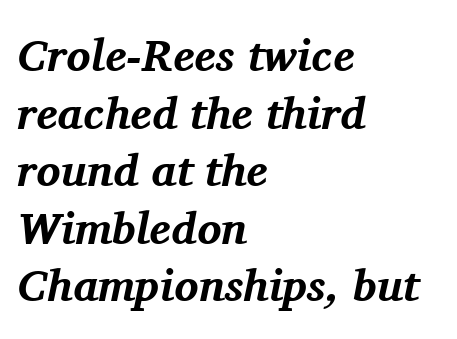
{"serif": "yes", "italic": "yes", "lean": "right", "slant_degrees": 11, "bold": "yes", "weight": "bold", "width": "normal", "stroke_contrast": "medium", "x_height": "medium", "monospaced": "no", "underline": "no", "align": "left", "line_spacing": "normal", "line_spacing_ratio": 1.28, "letter_spacing": "normal", "letter_spacing_em": 0.0, "glyph_px": 45}
